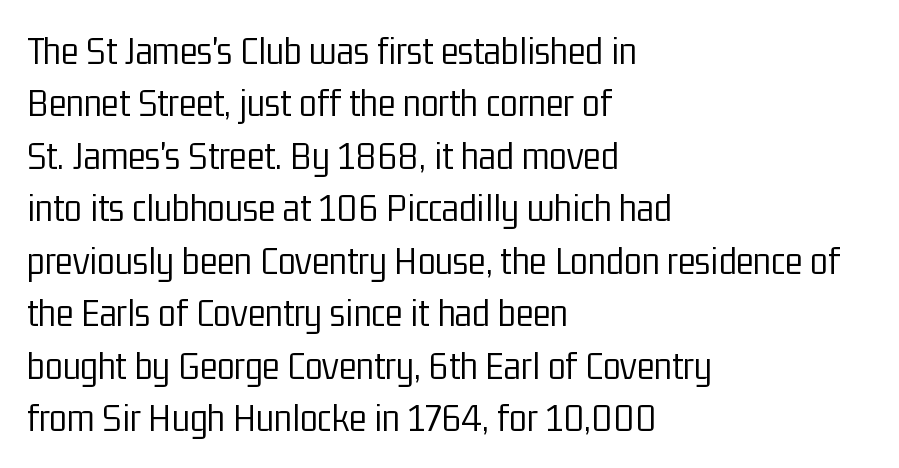
The image shows 41 px light, condensed sans-serif type, upright; set left-aligned, normal line spacing (1.28x), normal letter spacing, not underlined; low stroke contrast and a medium x-height.
